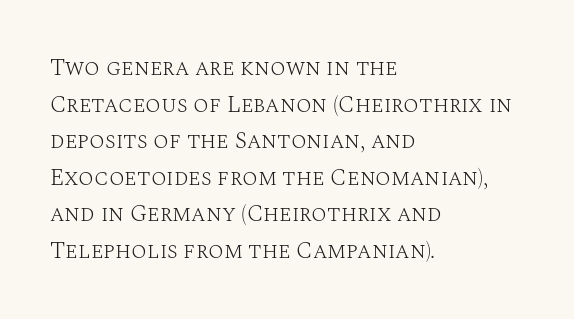
The image shows 23 px text type, upright; set left-aligned, normal line spacing (1.59x), normal letter spacing, not underlined.
